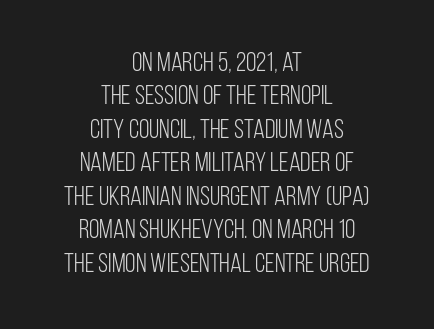
Q: Is the text bold? A: No.
Q: Is the text italic (slanted)? A: No, it is upright.
Q: Is the text underlined? A: No.
Q: How is the paragraph aligned? A: Centered.
Q: Is the spacing between letters normal or unusually wide? A: Normal.
